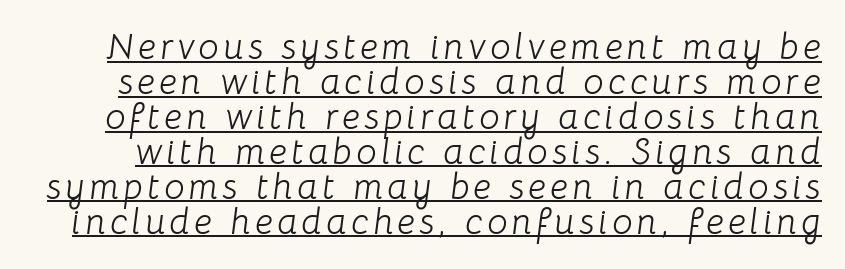
Q: Is the text bold? A: No.
Q: Is the text italic (slanted)? A: Yes, it leans right by about 8 degrees.
Q: Is the text underlined? A: Yes.
Q: Is the spacing between lines tight, normal or loose? A: Tight.
Q: Width (condensed, normal, or wide)? A: Normal.
Q: Stroke contrast? A: Low.
Q: x-height? A: Medium.
Q: Monospaced? A: No.
